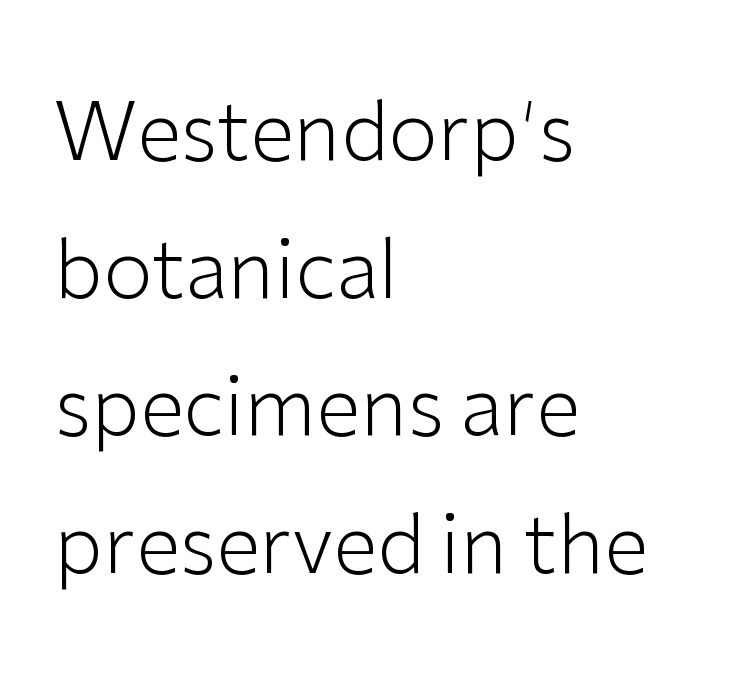
{"serif": "no", "italic": "no", "bold": "no", "weight": "light", "width": "normal", "stroke_contrast": "low", "x_height": "medium", "monospaced": "no", "underline": "no", "align": "left", "line_spacing_ratio": 1.72, "letter_spacing": "normal", "letter_spacing_em": 0.0, "glyph_px": 80}
